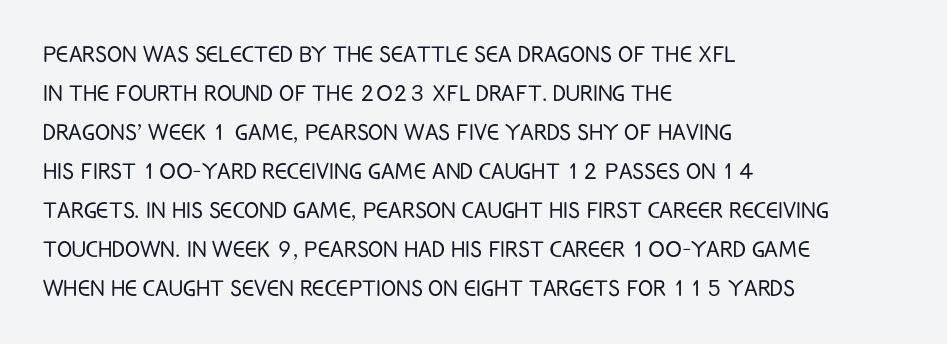
{"serif": "no", "italic": "no", "bold": "no", "weight": "light", "width": "condensed", "stroke_contrast": "low", "x_height": "large", "monospaced": "no", "underline": "no", "align": "left", "line_spacing": "normal", "line_spacing_ratio": 1.39, "letter_spacing": "normal", "letter_spacing_em": 0.0, "glyph_px": 28}
